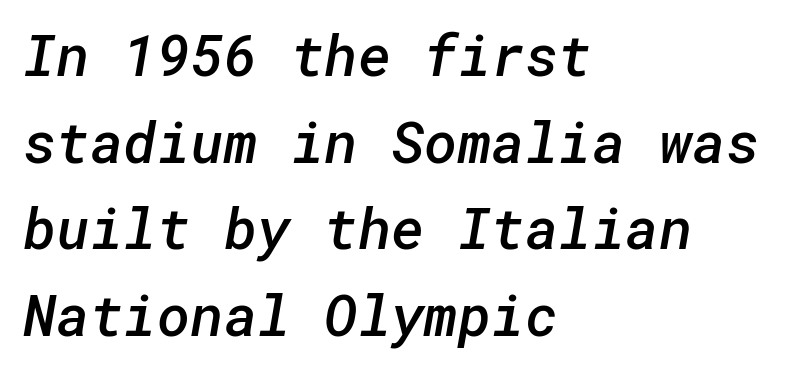
The image shows 57 px semibold sans-serif type; set left-aligned, normal line spacing (1.52x), normal letter spacing, not underlined; low stroke contrast and a medium x-height.
